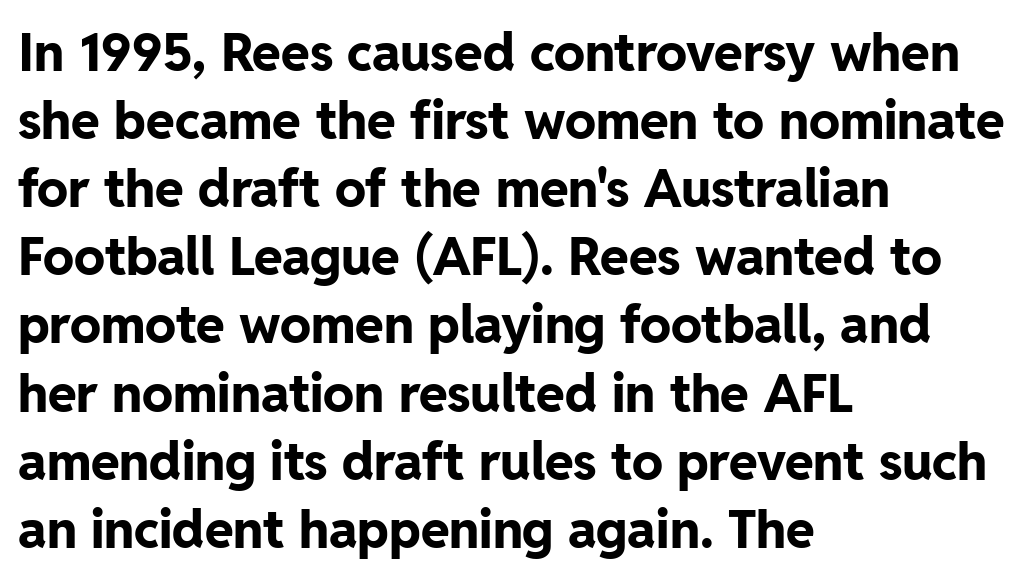
{"serif": "no", "italic": "no", "bold": "yes", "weight": "bold", "width": "normal", "stroke_contrast": "low", "x_height": "medium", "monospaced": "no", "underline": "no", "align": "left", "line_spacing": "normal", "line_spacing_ratio": 1.31, "letter_spacing": "normal", "letter_spacing_em": 0.0, "glyph_px": 52}
